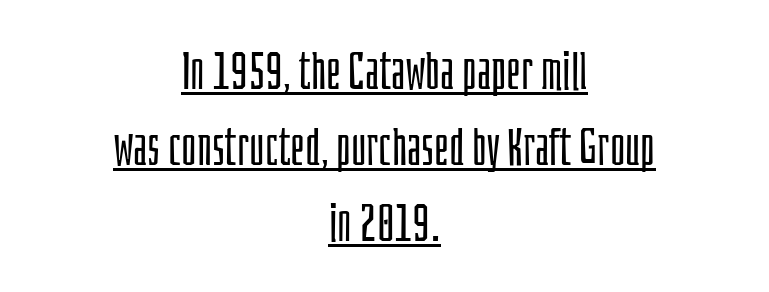
The image shows 52 px light, condensed sans-serif type, upright; set centered, normal line spacing (1.46x), normal letter spacing, underlined; low stroke contrast and a large x-height.
